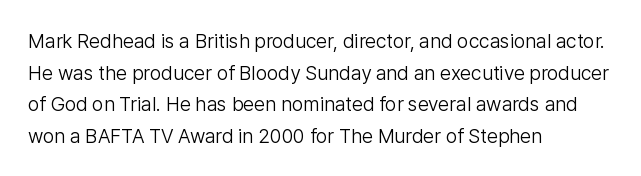
Teacher's note: observe the even left margin — that is flush-left alignment. The passage shown is not underscored anywhere. The rendering uses a moderate line-height, typical for paragraphs. Ascenders rise straight up at ninety degrees. Nobody touched the tracking dial on this one.
